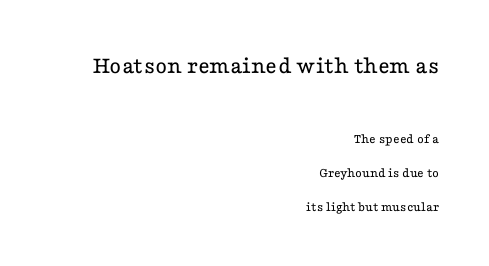
Q: Is the text bold? A: No.
Q: Is the text italic (slanted)? A: No, it is upright.
Q: Is the text underlined? A: No.
Q: How is the paragraph aligned? A: Right-aligned.
Q: Is the spacing between letters normal or unusually wide? A: Normal.
Q: Is the spacing between lines tight, normal or loose? A: Loose.
Q: Which block of text is set in a larger size, the first (top) or the second (bottom)? A: The first (top) one.
